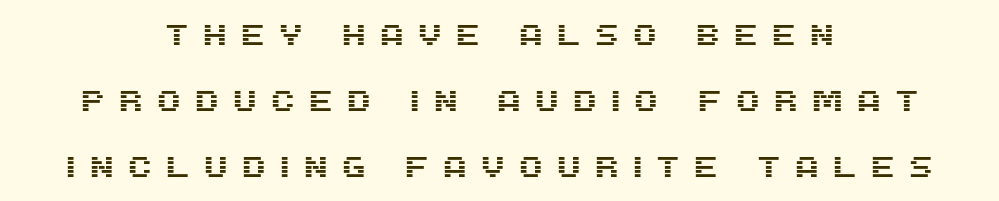
Q: Is the text italic (slanted)? A: No, it is upright.
Q: Is the typeface a serif or a sans-serif typeface? A: Sans-serif.
Q: Is the text underlined? A: No.
Q: How is the paragraph aligned? A: Centered.
Q: Is the spacing between letters normal or unusually wide? A: Unusually wide.
Q: Is the spacing between lines tight, normal or loose? A: Loose.
Q: Width (condensed, normal, or wide)? A: Normal.
Q: Stroke contrast? A: Medium.
Q: x-height? A: Large.
Q: Monospaced? A: No.
